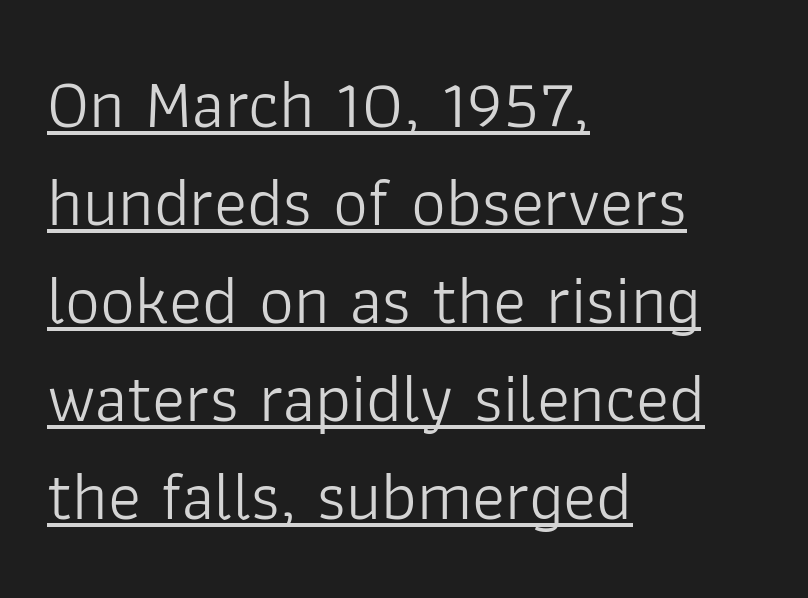
No feet cap the strokes, marking this as sans-serif type. These lines stack with their left ends in a neat column. Letters have the restrained weight of plain body copy at most. Proportional: the letters do not fall into vertical columns. One glance says typical: line gaps are just what's usual.
